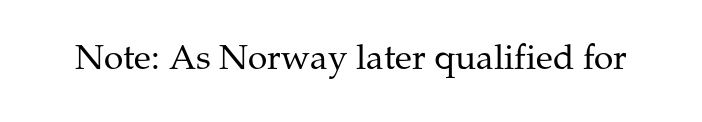
Q: Is the text bold? A: No.
Q: Is the text italic (slanted)? A: No, it is upright.
Q: Is the typeface a serif or a sans-serif typeface? A: Serif.
Q: Is the text underlined? A: No.
Q: Is the spacing between letters normal or unusually wide? A: Normal.
Q: Width (condensed, normal, or wide)? A: Normal.
Q: Stroke contrast? A: Medium.
Q: x-height? A: Medium.
Q: Monospaced? A: No.
